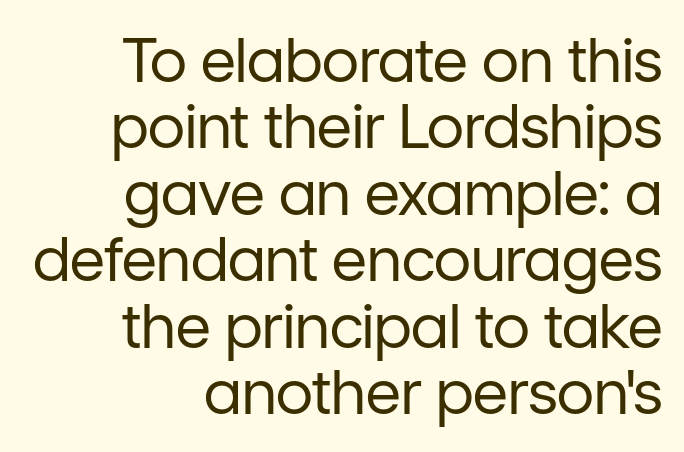
Q: Is the text bold? A: No.
Q: Is the text italic (slanted)? A: No, it is upright.
Q: Is the typeface a serif or a sans-serif typeface? A: Sans-serif.
Q: Is the text underlined? A: No.
Q: How is the paragraph aligned? A: Right-aligned.
Q: Is the spacing between letters normal or unusually wide? A: Normal.
Q: Is the spacing between lines tight, normal or loose? A: Tight.
Q: Width (condensed, normal, or wide)? A: Normal.
Q: Stroke contrast? A: Low.
Q: x-height? A: Medium.
Q: Monospaced? A: No.
